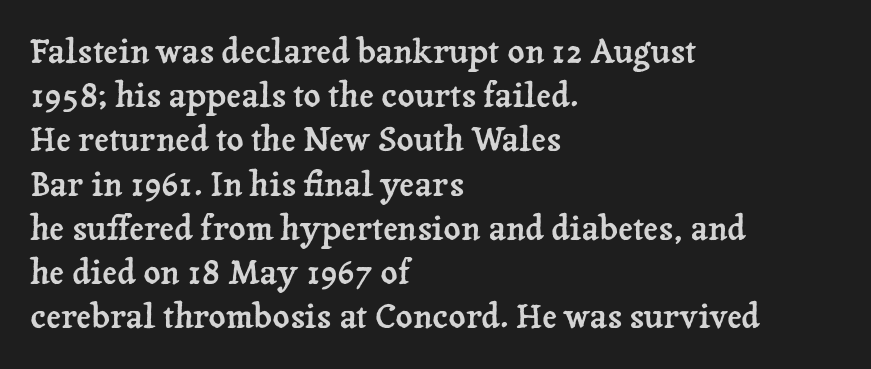
Q: Is the text italic (slanted)? A: No, it is upright.
Q: Is the typeface a serif or a sans-serif typeface? A: Serif.
Q: Is the text underlined? A: No.
Q: How is the paragraph aligned? A: Left-aligned.
Q: Is the spacing between letters normal or unusually wide? A: Normal.
Q: Is the spacing between lines tight, normal or loose? A: Normal.
Q: Width (condensed, normal, or wide)? A: Normal.
Q: Stroke contrast? A: Low.
Q: x-height? A: Medium.
Q: Monospaced? A: No.
